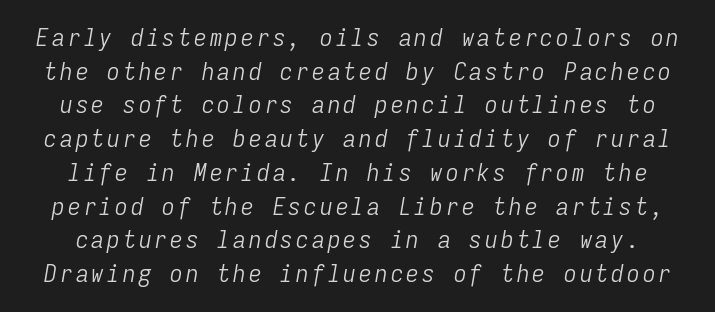
The rendering uses a moderate line-height, typical for paragraphs. Vertical stems look standard width or narrower in stroke. Slanted lettering throughout. A bare baseline throughout the passage.
